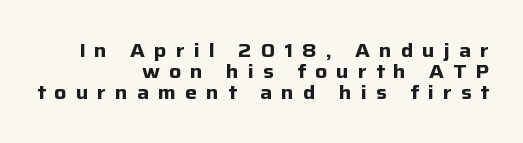
{"italic": "no", "bold": "yes", "underline": "no", "align": "right", "line_spacing": "tight", "line_spacing_ratio": 1.06, "letter_spacing": "wide", "letter_spacing_em": 0.45, "glyph_px": 20}
